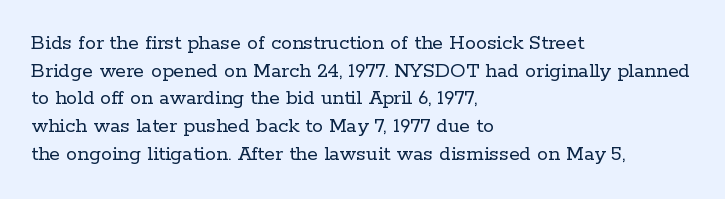
The typeface has the unassuming heft of standard copy or less. Vertical strokes here are truly vertical. A clean baseline with only descenders dipping below it. Default kerning and tracking; the words read as compact shapes.
